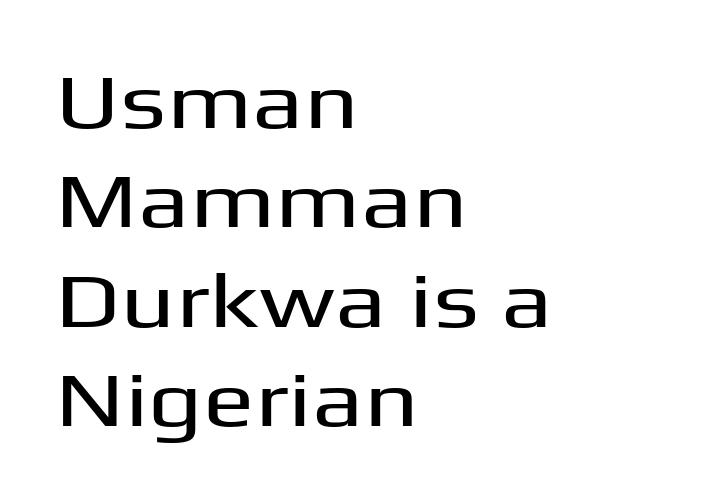
Q: Is the text italic (slanted)? A: No, it is upright.
Q: Is the typeface a serif or a sans-serif typeface? A: Sans-serif.
Q: Is the text underlined? A: No.
Q: How is the paragraph aligned? A: Left-aligned.
Q: Is the spacing between letters normal or unusually wide? A: Normal.
Q: Is the spacing between lines tight, normal or loose? A: Normal.
Q: Width (condensed, normal, or wide)? A: Wide.
Q: Stroke contrast? A: Medium.
Q: x-height? A: Medium.
Q: Monospaced? A: No.
